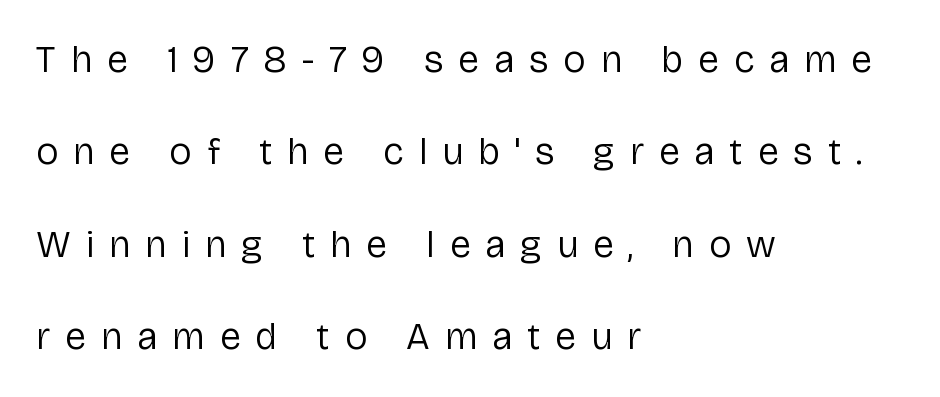
Stem width sits at or under what a default text font uses. Spacing verdict: proportional, widths tailored to each character. Notice how the stems are strictly vertical — no italics here. The lines are quadded left. Between one letter and the next there's a generous, obvious gap.
